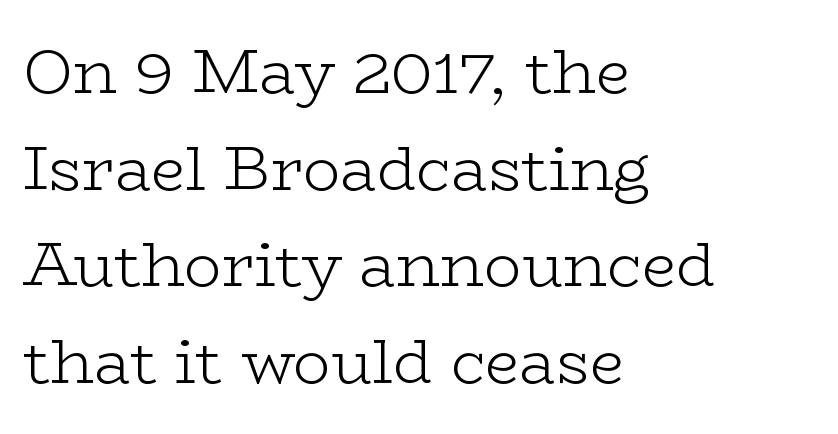
The image shows 62 px light, wide serif type, upright; set left-aligned, normal line spacing (1.56x), normal letter spacing, not underlined; low stroke contrast and a medium x-height.
